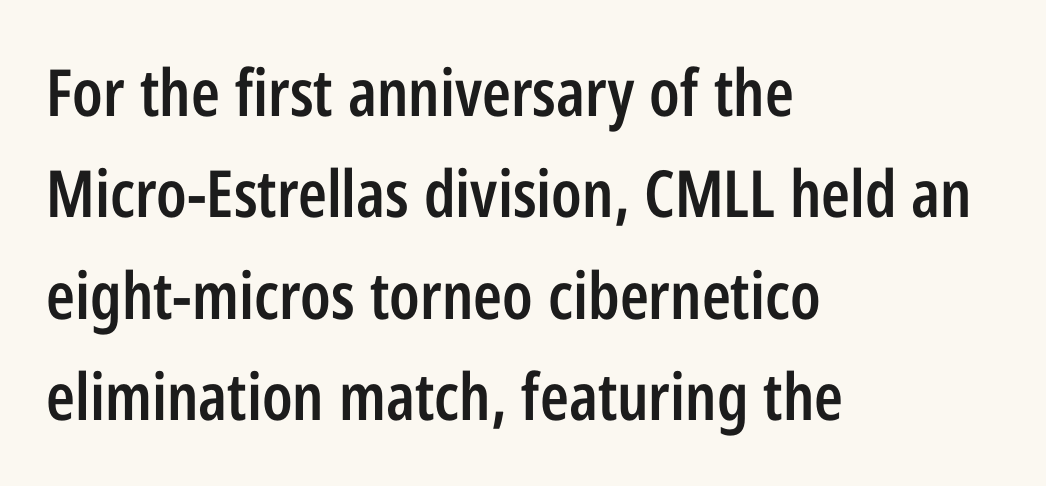
The image shows 65 px semibold, condensed sans-serif type, upright; set left-aligned, normal line spacing (1.56x), normal letter spacing, not underlined; low stroke contrast and a medium x-height.
